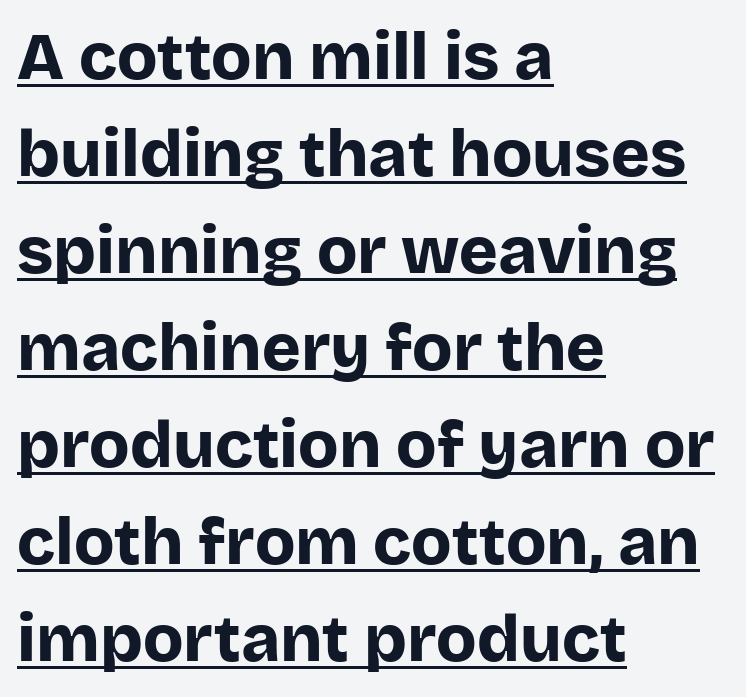
Like a heading marked for emphasis, these lines bear an underscore. Is this a fixed-width face? No — the glyphs have proportional, varying widths. The font's upright variant was chosen for this text. Words appear dense and cohesive because spacing is normal. Baseline-to-baseline distance is the conventional proportion of letter height.
